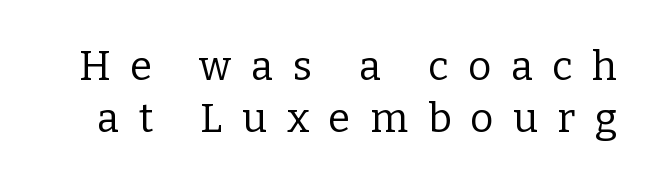
The image shows 40 px regular-weight serif type, upright; set normal line spacing (1.31x), unusually wide letter spacing (+0.49 em), not underlined; low stroke contrast and a medium x-height.
